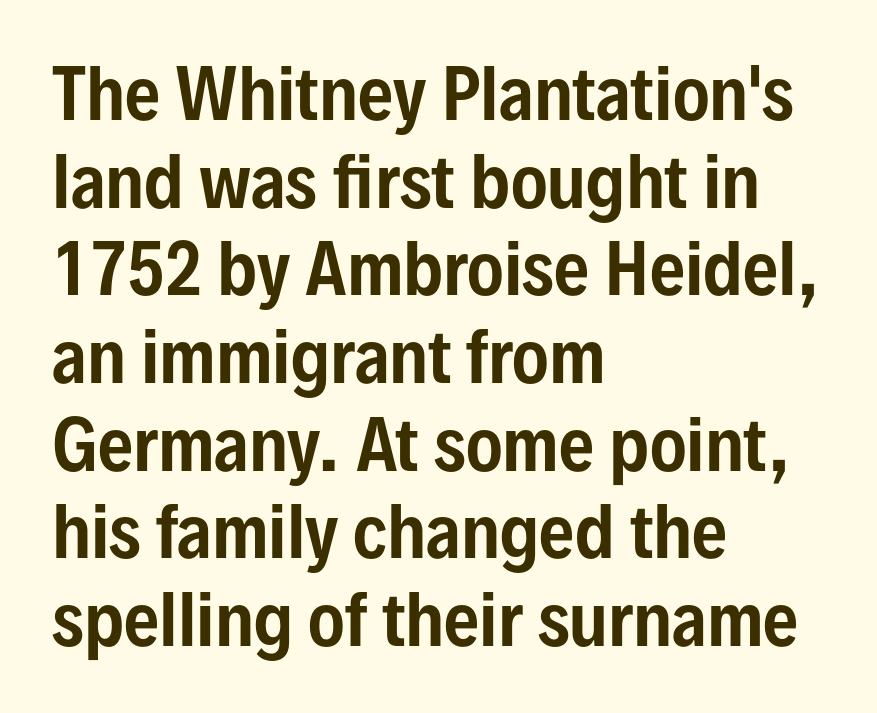
You could not count columns in this text — the font is proportionally spaced. Look at the tracking — it's just the regular setting, nothing added. The baseline area is clear. The compositor pushed each line to the left boundary. Look at the bottom of the vertical strokes: they stop flat, with no serifs.
